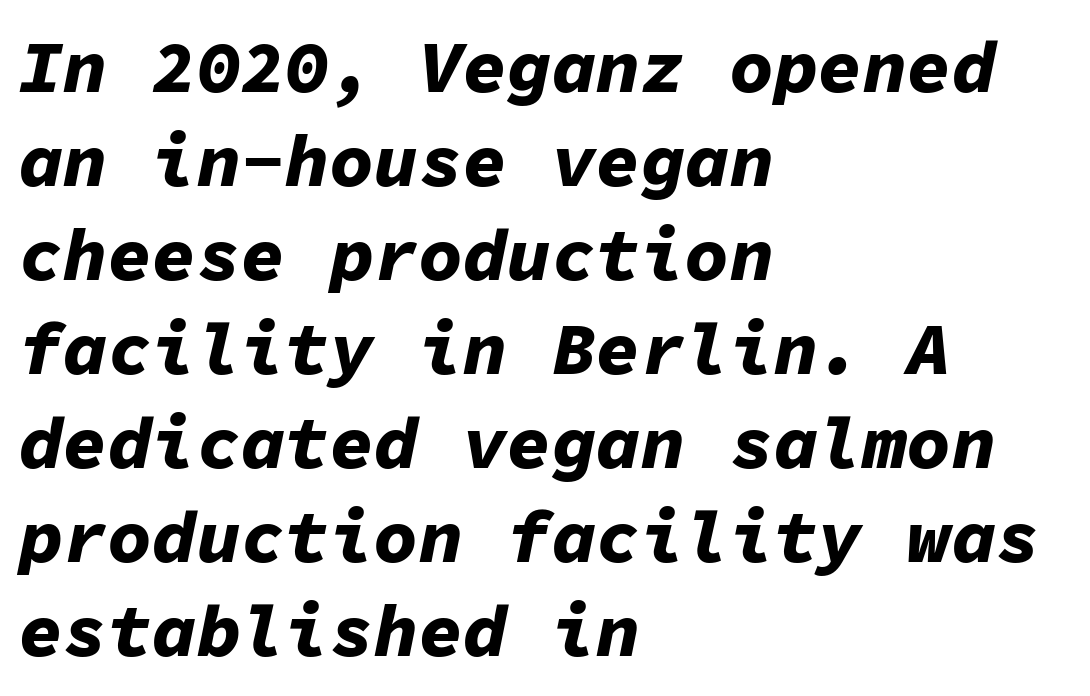
The image shows 74 px bold type, italic (leaning right), monospaced; set left-aligned, normal line spacing (1.27x), normal letter spacing, not underlined; low stroke contrast and a medium x-height.
